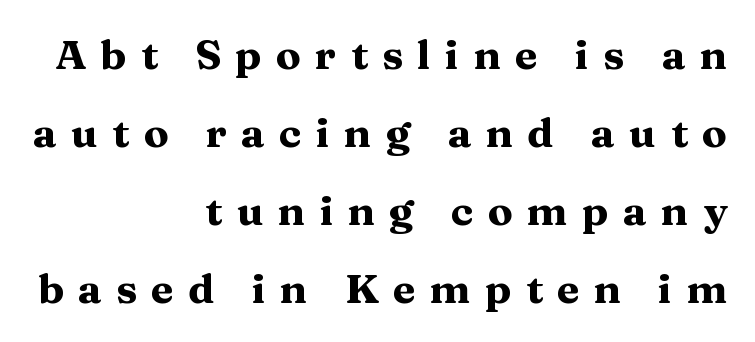
Q: Is the text bold? A: Yes.
Q: Is the text italic (slanted)? A: No, it is upright.
Q: Is the typeface a serif or a sans-serif typeface? A: Serif.
Q: Is the text underlined? A: No.
Q: How is the paragraph aligned? A: Right-aligned.
Q: Is the spacing between letters normal or unusually wide? A: Unusually wide.
Q: Is the spacing between lines tight, normal or loose? A: Loose.
Q: Width (condensed, normal, or wide)? A: Wide.
Q: Stroke contrast? A: Medium.
Q: x-height? A: Medium.
Q: Monospaced? A: No.
